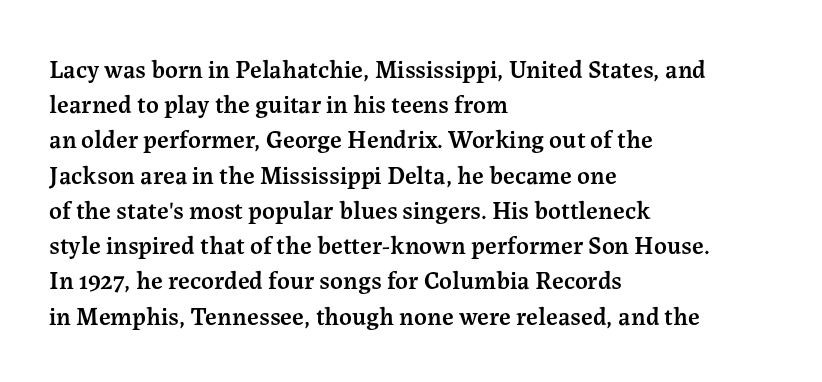
The image shows 25 px text type, upright; set left-aligned, normal line spacing (1.41x), normal letter spacing, not underlined.
